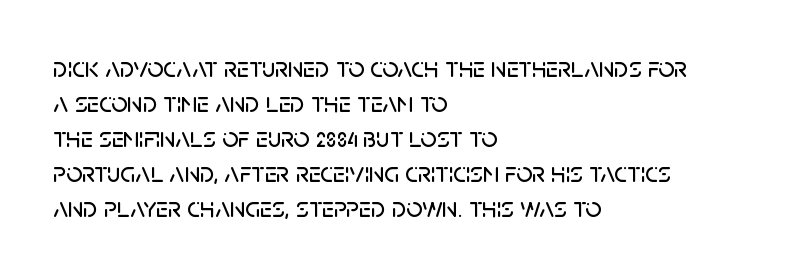
{"serif": "no", "italic": "no", "width": "normal", "stroke_contrast": "low", "x_height": "large", "monospaced": "no", "underline": "no", "align": "left", "line_spacing": "normal", "line_spacing_ratio": 1.25, "letter_spacing": "normal", "letter_spacing_em": 0.0, "glyph_px": 28}
